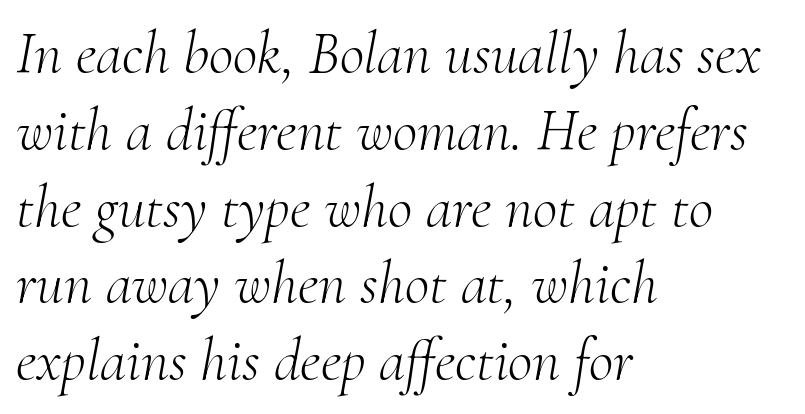
{"serif": "yes", "italic": "yes", "lean": "right", "slant_degrees": 10, "bold": "no", "weight": "light", "width": "normal", "stroke_contrast": "medium", "x_height": "small", "monospaced": "no", "underline": "no", "align": "left", "line_spacing": "normal", "line_spacing_ratio": 1.28, "letter_spacing": "normal", "letter_spacing_em": 0.0, "glyph_px": 60}
